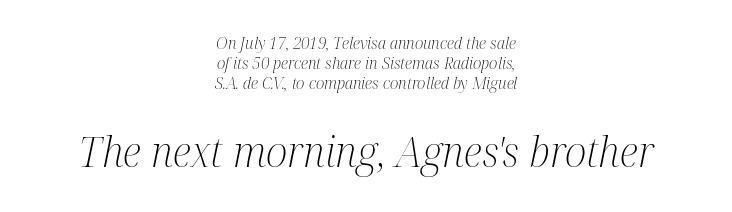
Slanted lettering throughout. Is the stroke heavy? The answer is a plain regular-or-lighter. Each letter keeps its own natural width here, so spacing adapts to shape. The rendering shows small feet on the letterforms — a serif design. Teacher's note: observe the equal gaps on both sides — that is centered alignment. Spacing between characters is what you'd get straight out of the box.
